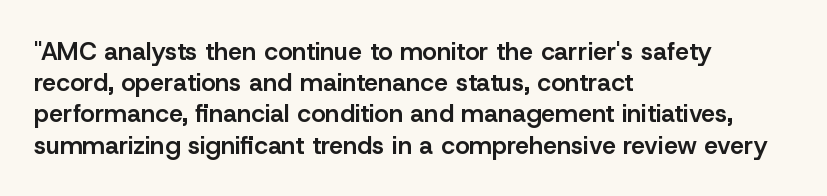
The vertical gap from one line to the next is medium. This sample is left-justified, so line endings fall wherever the words run out. Check under the words: just untouched page. Honestly, the letter spacing is just normal — you wouldn't notice it. Does the lettering tilt? It doesn't — this is upright. Typesetter's note: demi weight, one step under bold.
